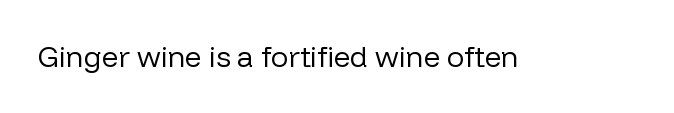
{"serif": "no", "italic": "no", "bold": "no", "weight": "regular", "width": "normal", "stroke_contrast": "low", "x_height": "medium", "monospaced": "no", "underline": "no", "letter_spacing": "normal", "letter_spacing_em": 0.0, "glyph_px": 29}
